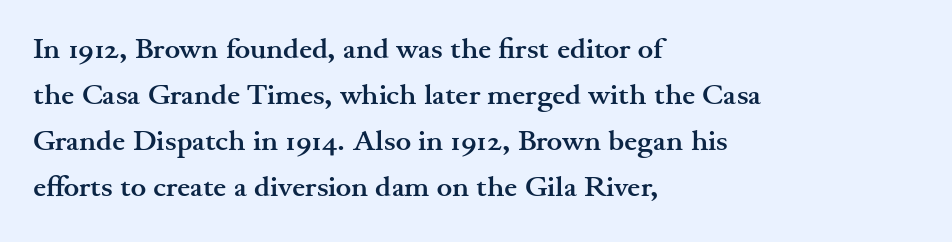
The image shows 29 px semibold, wide serif type, upright; set left-aligned, normal line spacing (1.59x), normal letter spacing, not underlined; medium stroke contrast and a small x-height.
